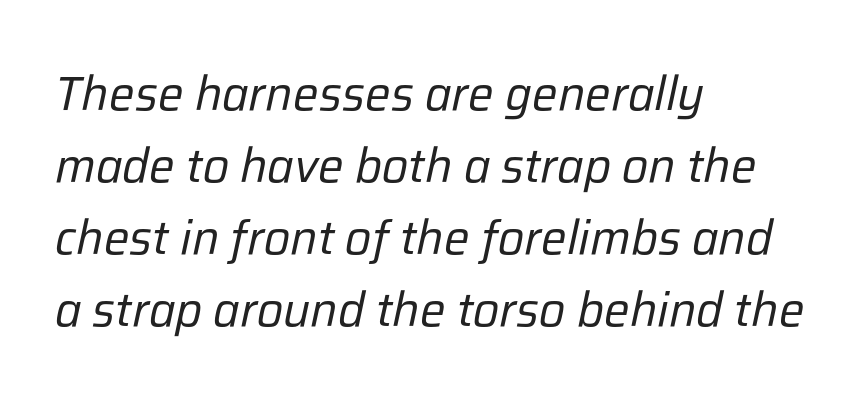
Q: Is the text bold? A: No.
Q: Is the text italic (slanted)? A: Yes, it leans right by about 12 degrees.
Q: Is the text underlined? A: No.
Q: How is the paragraph aligned? A: Left-aligned.
Q: Is the spacing between letters normal or unusually wide? A: Normal.
Q: Is the spacing between lines tight, normal or loose? A: Normal.
Q: Width (condensed, normal, or wide)? A: Normal.
Q: Stroke contrast? A: Low.
Q: x-height? A: Medium.
Q: Monospaced? A: No.
